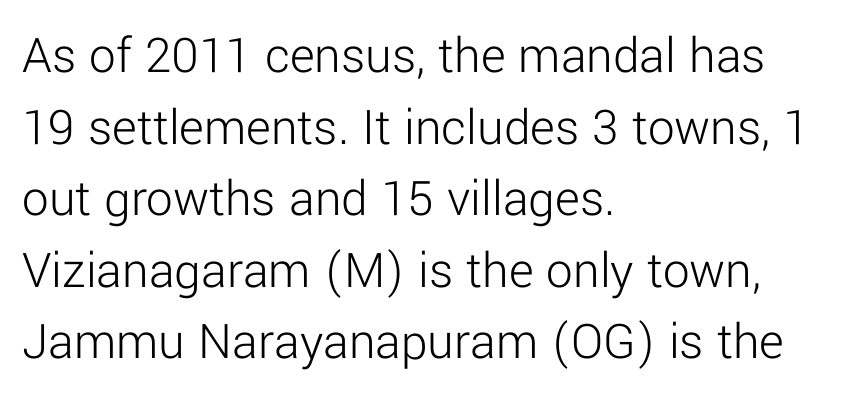
The image shows 53 px light sans-serif type, upright; set left-aligned, normal line spacing (1.35x), normal letter spacing, not underlined; low stroke contrast and a medium x-height.
